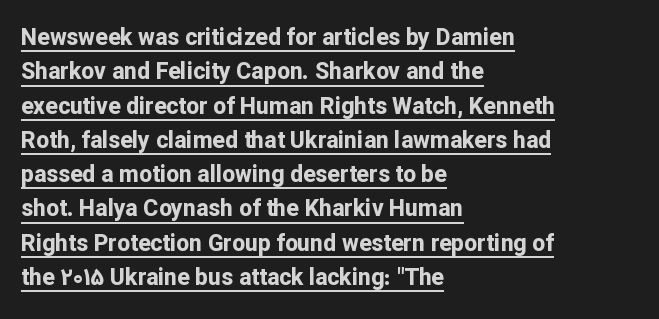
This sample keeps an unexceptional amount of space between lines. Tracking here is standard; glyphs follow each other at the usual distance. Rendered with straight, roman letterforms. These characters rest on top of a visible drawn line. As a designer I'd log this as weight 700, bold.
